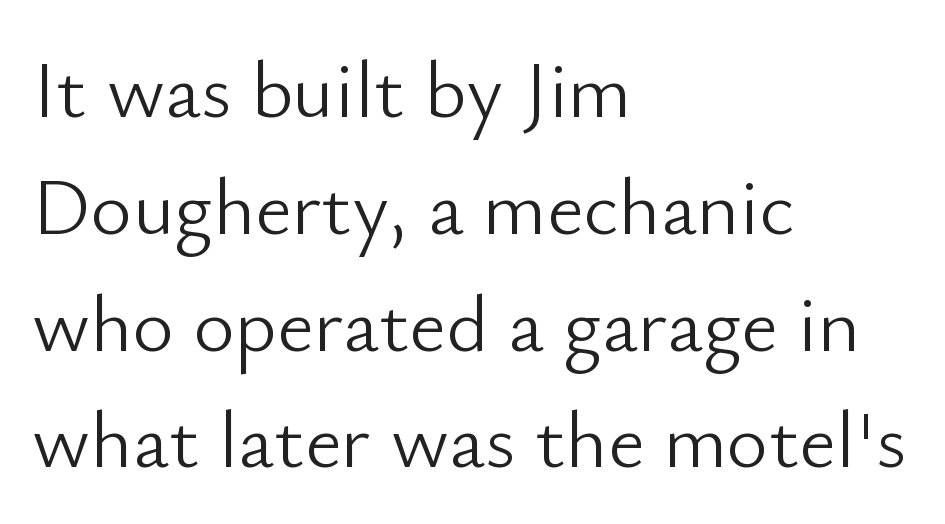
The image shows 80 px light sans-serif type, upright; set left-aligned, normal line spacing (1.46x), normal letter spacing, not underlined; low stroke contrast and a small x-height.
